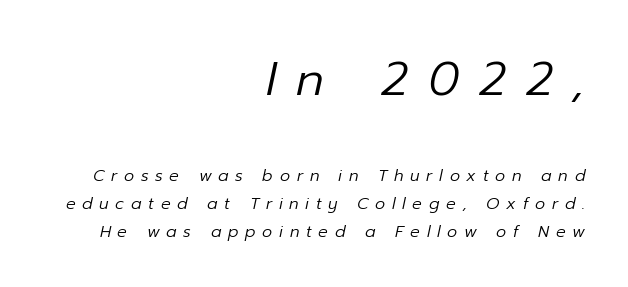
The words here are not underlined. Type size steps down from the first block to the second. The face used here is rendered with a markedly widened letterfit. When letters slant like this, we call the style italic.
